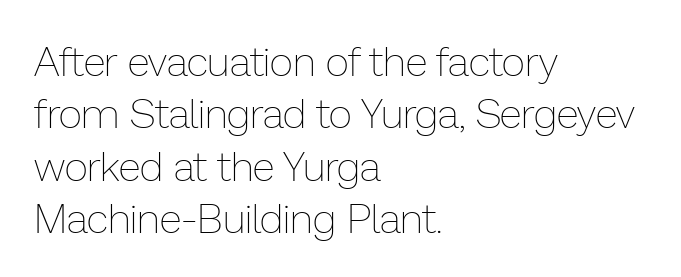
{"italic": "no", "bold": "no", "weight": "thin", "width": "normal", "stroke_contrast": "low", "x_height": "medium", "monospaced": "no", "underline": "no", "align": "left", "line_spacing": "normal", "line_spacing_ratio": 1.28, "letter_spacing": "normal", "letter_spacing_em": 0.0, "glyph_px": 41}
